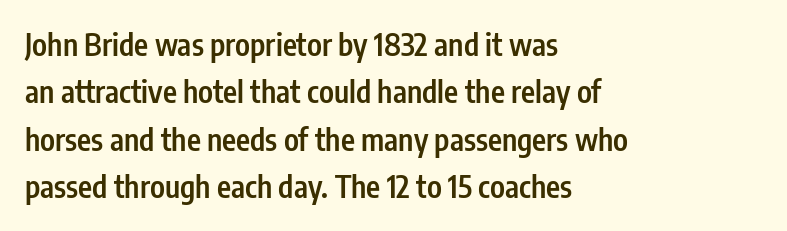
{"serif": "no", "italic": "no", "bold": "semi", "weight": "semibold", "width": "condensed", "stroke_contrast": "low", "x_height": "medium", "monospaced": "no", "underline": "no", "align": "left", "line_spacing": "normal", "line_spacing_ratio": 1.58, "letter_spacing": "normal", "letter_spacing_em": 0.0, "glyph_px": 30}
